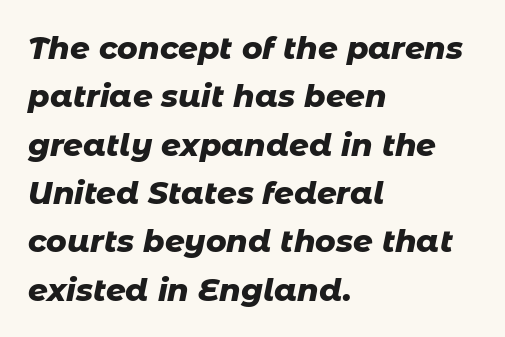
The image shows 31 px heavy type, italic (leaning right); set left-aligned, normal line spacing (1.56x), normal letter spacing, not underlined; low stroke contrast and a medium x-height.
